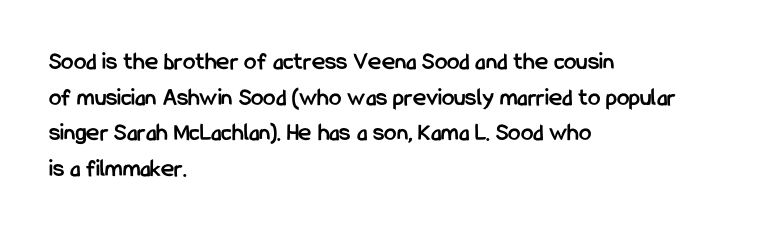
Q: Is the text bold? A: Yes.
Q: Is the text italic (slanted)? A: No, it is upright.
Q: Is the text underlined? A: No.
Q: How is the paragraph aligned? A: Left-aligned.
Q: Is the spacing between letters normal or unusually wide? A: Normal.
Q: Is the spacing between lines tight, normal or loose? A: Normal.
